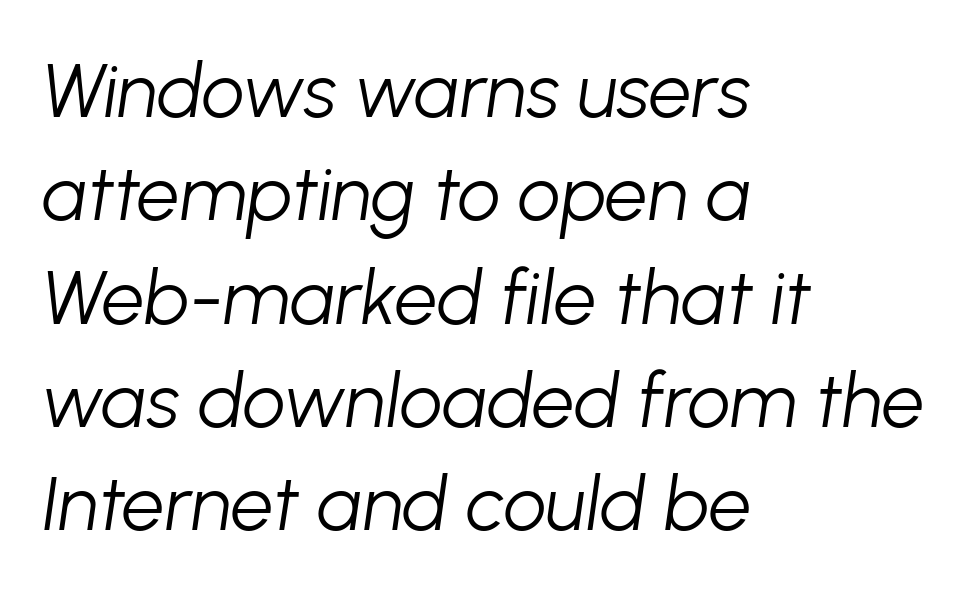
{"italic": "yes", "lean": "right", "slant_degrees": 8, "bold": "no", "weight": "light", "width": "normal", "stroke_contrast": "low", "x_height": "medium", "monospaced": "no", "underline": "no", "align": "left", "line_spacing": "normal", "line_spacing_ratio": 1.36, "letter_spacing": "normal", "letter_spacing_em": 0.0, "glyph_px": 76}
